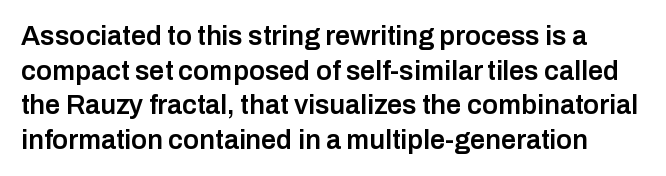
{"italic": "no", "bold": "semi", "underline": "no", "line_spacing": "normal", "line_spacing_ratio": 1.28, "letter_spacing": "normal", "letter_spacing_em": 0.0, "glyph_px": 27}
